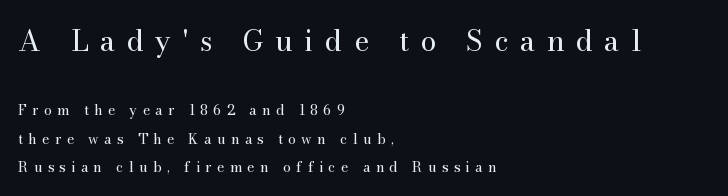
{"serif": "yes", "italic": "no", "bold": "no", "weight": "regular", "width": "normal", "stroke_contrast": "medium", "x_height": "small", "monospaced": "no", "underline": "no", "align": "left", "line_spacing": "loose", "line_spacing_ratio": 2.01, "letter_spacing": "wide", "letter_spacing_em": 0.39, "larger_block": "first", "size_ratio": 2.07, "glyph_px": 29}
